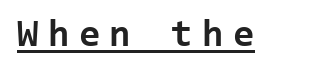
The passage shown is emphatically bold. This sample has the even, mechanical cadence of fixed-width lettering. Each word looks stretched out because of the extra space between its letters. When letters stand straight like this, we call the style roman or upright. You can tell from the bare stems that sans-serif type was used. A continuous stroke trails under the words, as in a hyperlink.
